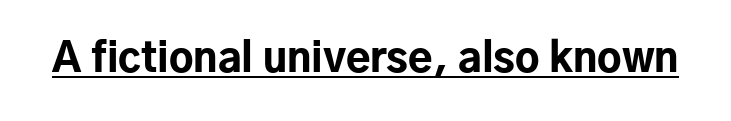
Q: Is the text bold? A: Yes.
Q: Is the text italic (slanted)? A: No, it is upright.
Q: Is the typeface a serif or a sans-serif typeface? A: Sans-serif.
Q: Is the text underlined? A: Yes.
Q: Is the spacing between letters normal or unusually wide? A: Normal.
Q: Width (condensed, normal, or wide)? A: Normal.
Q: Stroke contrast? A: Low.
Q: x-height? A: Medium.
Q: Monospaced? A: No.
